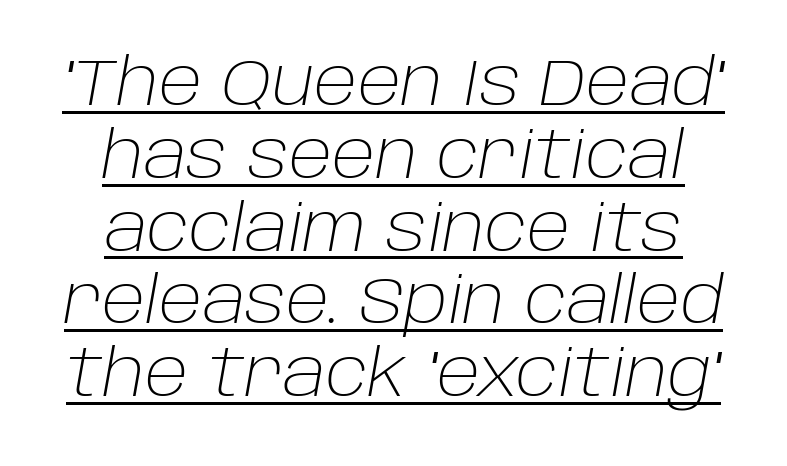
Every word sits above its own underline. Default kerning and tracking; the words read as compact shapes. The letters advance in unequal steps, a hallmark of proportional type. Tall strokes in this sample are angled rather than plumb. The weight would be labelled regular, book, light, or lighter still.
